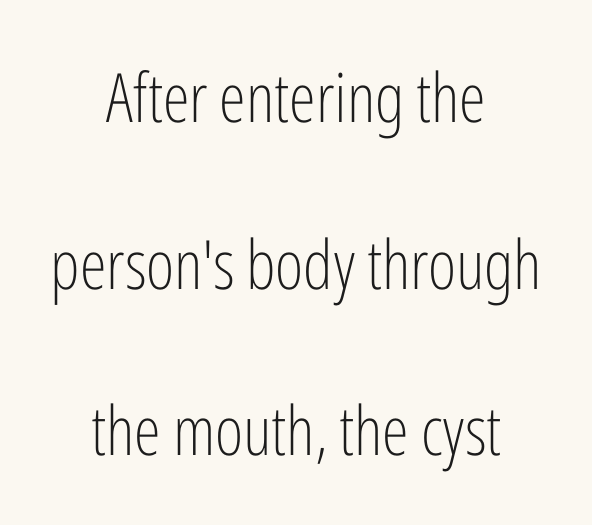
The image shows 68 px light, condensed sans-serif type, upright; set centered, loose line spacing (2.45x), normal letter spacing, not underlined; low stroke contrast and a medium x-height.
